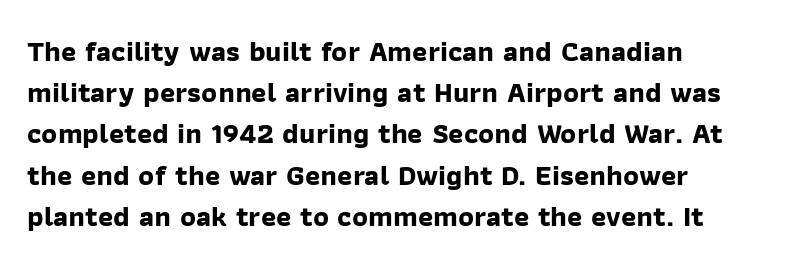
Type without underlining. Note the varied advance widths — an 'i' is clearly narrower than an 'm'. Inter-character spacing is left at the font's built-in metrics. Notice how thick the strokes are: this is what a full bold looks like.
